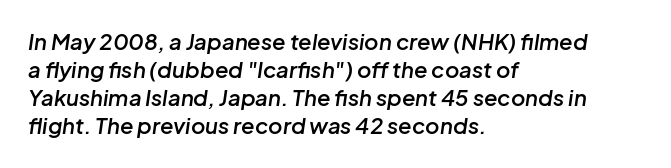
Q: Is the text bold? A: Semi-bold.
Q: Is the text italic (slanted)? A: Yes, it leans right by about 8 degrees.
Q: Is the text underlined? A: No.
Q: How is the paragraph aligned? A: Left-aligned.
Q: Is the spacing between letters normal or unusually wide? A: Normal.
Q: Is the spacing between lines tight, normal or loose? A: Normal.
